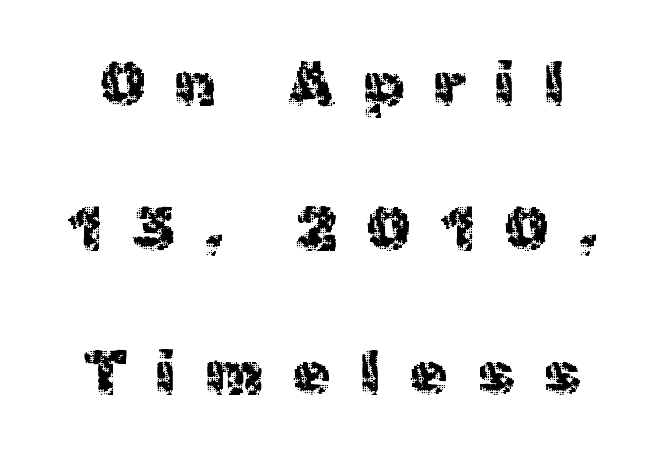
{"serif": "no", "italic": "no", "bold": "no", "weight": "regular", "width": "normal", "x_height": "medium", "monospaced": "no", "underline": "no", "line_spacing": "loose", "line_spacing_ratio": 2.37, "letter_spacing": "wide", "letter_spacing_em": 0.49, "glyph_px": 61}
